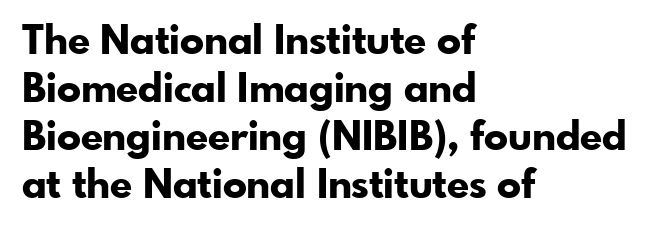
{"serif": "no", "italic": "no", "bold": "yes", "weight": "bold", "width": "normal", "stroke_contrast": "low", "x_height": "small", "monospaced": "no", "underline": "no", "align": "left", "line_spacing_ratio": 1.2, "letter_spacing": "normal", "letter_spacing_em": 0.0, "glyph_px": 40}
